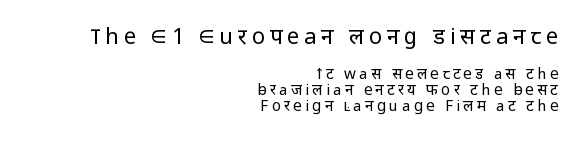
The image shows 22 px text type, upright; set right-aligned, tight line spacing (1.06x), unusually wide letter spacing (+0.22 em), not underlined; the first (top) block is 1.47x larger.
